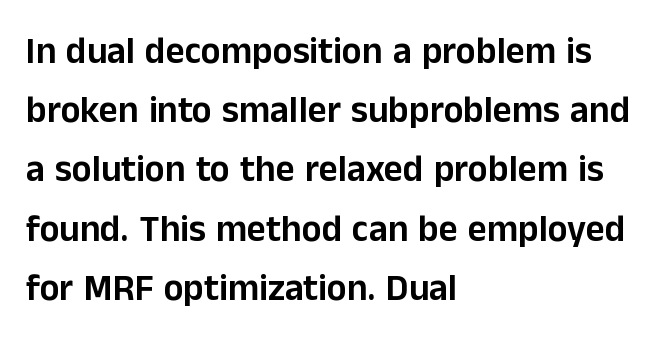
This sample uses plain, unmodified letter spacing. The passage is arranged the way most books set body copy — flush left. This sample keeps an unexceptional amount of space between lines. These lines are rendered in a variable-pitch font. Every character sits straight up, as roman type does. Is this a sans? Yes — the strokes have no serifs.
